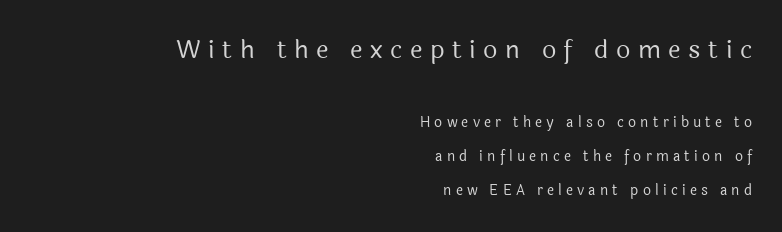
Q: Is the text bold? A: No.
Q: Is the text italic (slanted)? A: No, it is upright.
Q: Is the text underlined? A: No.
Q: How is the paragraph aligned? A: Right-aligned.
Q: Is the spacing between letters normal or unusually wide? A: Unusually wide.
Q: Is the spacing between lines tight, normal or loose? A: Loose.
Q: Which block of text is set in a larger size, the first (top) or the second (bottom)? A: The first (top) one.
